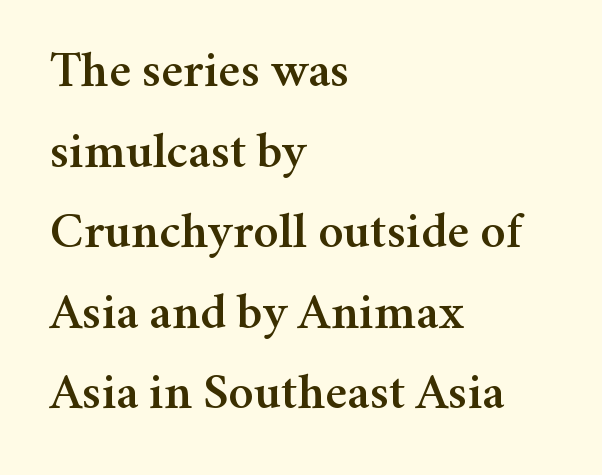
The string is rendered with underlining switched off. Casual observation: everything's shoved over to the left. The glyphs in this specimen are seriffed. Looks like regular typesetting: each glyph gets only the width it needs. Compared with typical body copy, the letter spacing here is the same. Regular leading.
